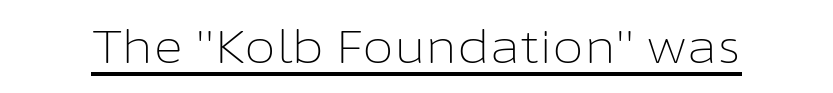
Q: Is the text bold? A: No.
Q: Is the text italic (slanted)? A: No, it is upright.
Q: Is the typeface a serif or a sans-serif typeface? A: Sans-serif.
Q: Is the text underlined? A: Yes.
Q: Is the spacing between letters normal or unusually wide? A: Normal.
Q: Width (condensed, normal, or wide)? A: Normal.
Q: Stroke contrast? A: Low.
Q: x-height? A: Medium.
Q: Monospaced? A: No.
